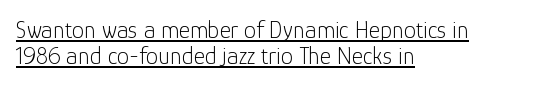
Tracking value appears to be zero — textbook default spacing. A typesetter would call this leading minimal, almost set solid. Typeset ragged right — the left edge is the straight one. Unlike italic type, these characters show no tilt at all.
